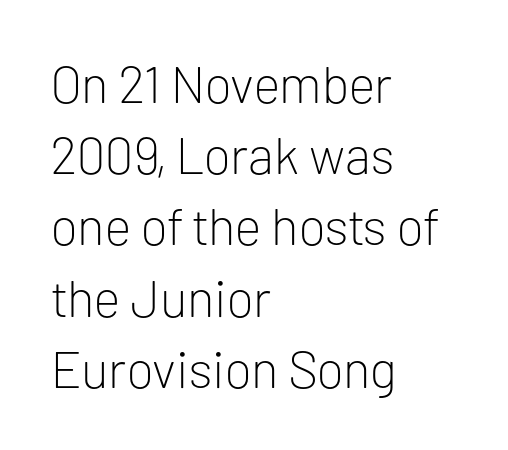
The image shows 52 px light sans-serif type, upright; set left-aligned, normal line spacing (1.37x), normal letter spacing, not underlined; low stroke contrast and a medium x-height.
